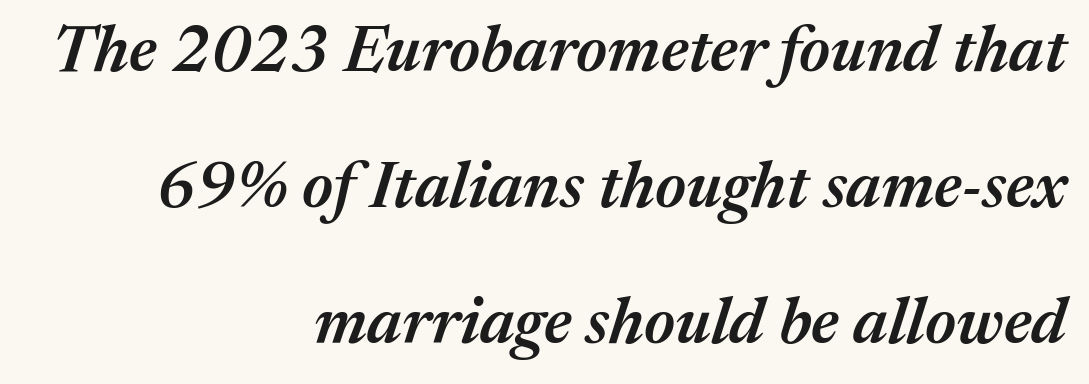
Style check: oblique. In terms of weight, the rendering is demibold, just under bold. Anything drawn beneath the words? Only blank space. Summary of vertical rhythm: relaxed, with wide interline spacing. Is the block centered? No — it sits flush against the right margin. These lines keep a tight, regular rhythm from letter to letter.
